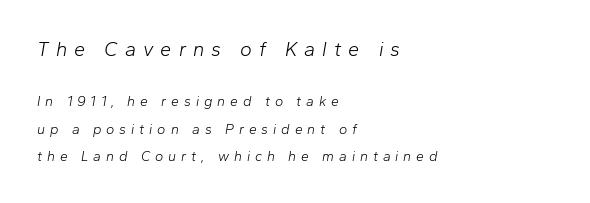
Q: Is the text bold? A: No.
Q: Is the text italic (slanted)? A: Yes, it leans right by about 10 degrees.
Q: Is the text underlined? A: No.
Q: How is the paragraph aligned? A: Left-aligned.
Q: Is the spacing between letters normal or unusually wide? A: Unusually wide.
Q: Is the spacing between lines tight, normal or loose? A: Loose.
Q: Which block of text is set in a larger size, the first (top) or the second (bottom)? A: The first (top) one.
